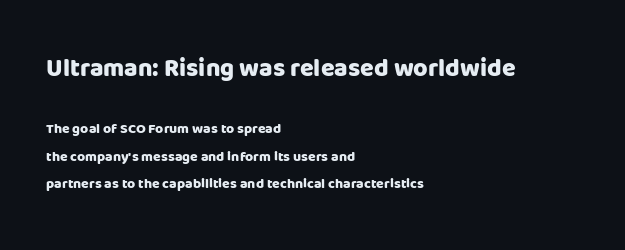
{"italic": "no", "bold": "yes", "underline": "no", "align": "left", "line_spacing": "loose", "line_spacing_ratio": 1.99, "letter_spacing": "normal", "letter_spacing_em": 0.0, "larger_block": "first", "size_ratio": 1.79, "glyph_px": 25}
